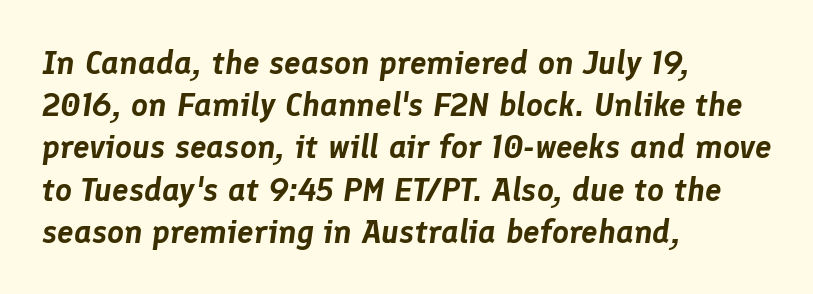
Q: Is the text italic (slanted)? A: Yes, it leans right by about 8 degrees.
Q: Is the text underlined? A: No.
Q: How is the paragraph aligned? A: Left-aligned.
Q: Is the spacing between letters normal or unusually wide? A: Normal.
Q: Is the spacing between lines tight, normal or loose? A: Normal.
Q: Width (condensed, normal, or wide)? A: Normal.
Q: Stroke contrast? A: Low.
Q: x-height? A: Medium.
Q: Monospaced? A: No.
